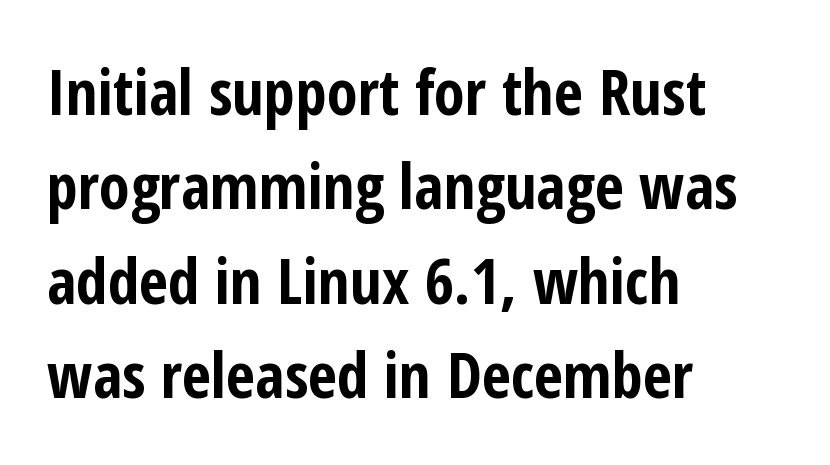
Characters follow at the spacing the type designer built in. A typesetter would call this leading conventional body-copy spacing. The area under the type is left untouched. This is roman type, the default non-slanted kind. Classification — sans serif.
